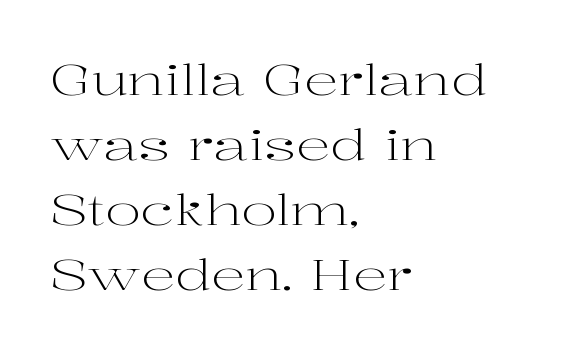
{"serif": "yes", "italic": "no", "bold": "no", "weight": "light", "width": "wide", "stroke_contrast": "high", "x_height": "medium", "monospaced": "no", "underline": "no", "align": "left", "line_spacing": "normal", "line_spacing_ratio": 1.51, "letter_spacing": "normal", "letter_spacing_em": 0.0, "glyph_px": 43}
